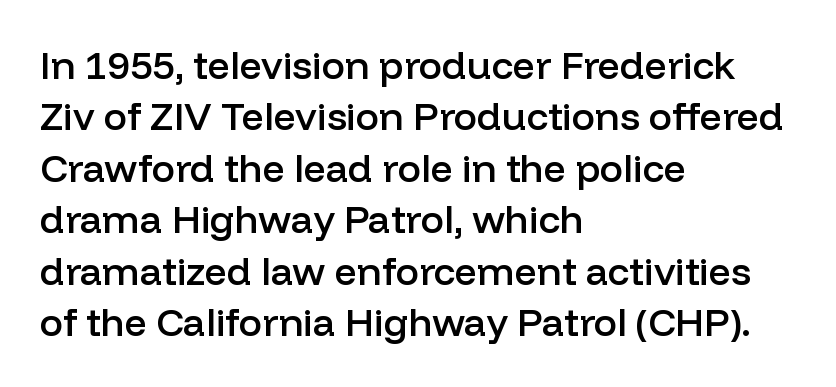
Q: Is the text bold? A: Semi-bold.
Q: Is the text italic (slanted)? A: No, it is upright.
Q: Is the typeface a serif or a sans-serif typeface? A: Sans-serif.
Q: Is the text underlined? A: No.
Q: How is the paragraph aligned? A: Left-aligned.
Q: Is the spacing between letters normal or unusually wide? A: Normal.
Q: Is the spacing between lines tight, normal or loose? A: Normal.
Q: Width (condensed, normal, or wide)? A: Normal.
Q: Stroke contrast? A: Low.
Q: x-height? A: Medium.
Q: Monospaced? A: No.
